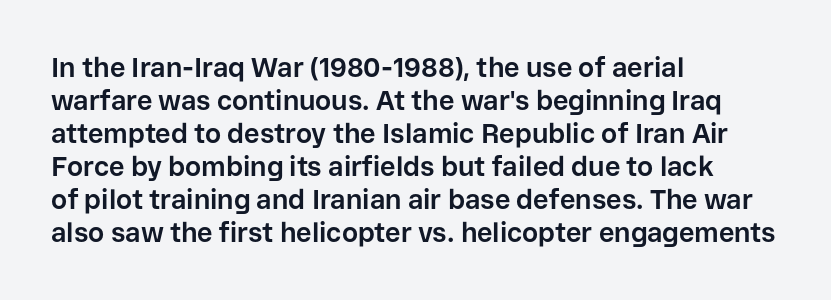
The image shows 27 px bold type, upright; set left-aligned, line spacing 1.22x, normal letter spacing, not underlined.
